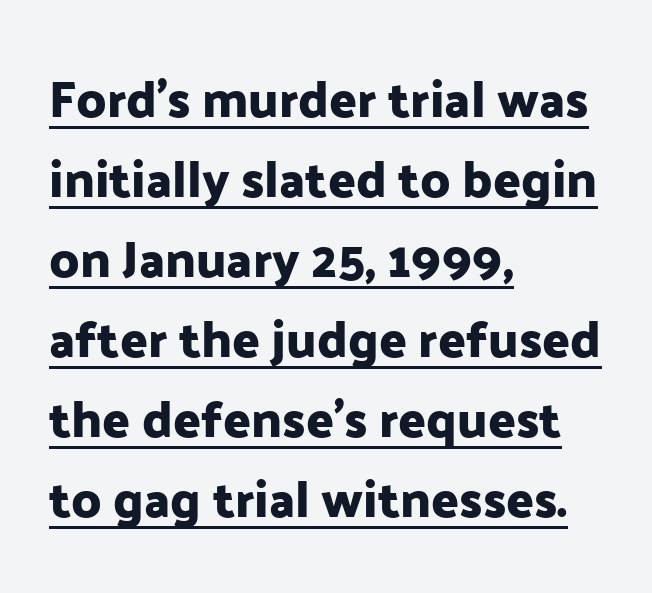
The image shows 51 px sans-serif type, upright; set left-aligned, normal line spacing (1.57x), normal letter spacing, underlined; low stroke contrast and a medium x-height.
